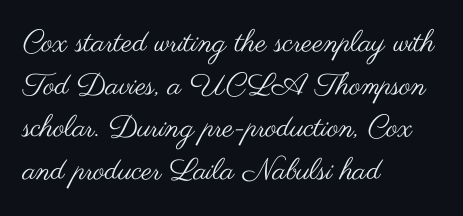
Q: Is the text bold? A: No.
Q: Is the text italic (slanted)? A: Yes.
Q: Is the typeface a serif or a sans-serif typeface? A: Sans-serif.
Q: Is the text underlined? A: No.
Q: How is the paragraph aligned? A: Left-aligned.
Q: Is the spacing between letters normal or unusually wide? A: Normal.
Q: Is the spacing between lines tight, normal or loose? A: Normal.
Q: Width (condensed, normal, or wide)? A: Wide.
Q: Stroke contrast? A: Medium.
Q: x-height? A: Small.
Q: Monospaced? A: No.
